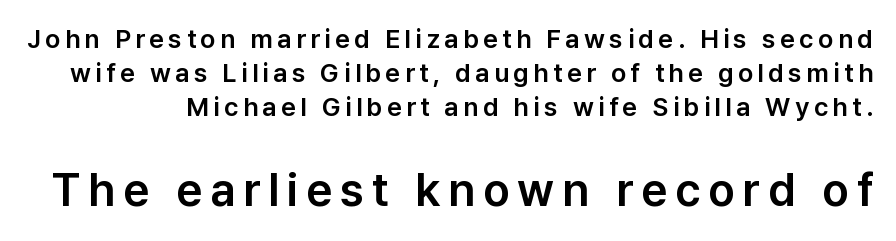
The image shows 46 px sans-serif type, upright; set normal line spacing (1.31x), not underlined; the second (bottom) block is 1.77x larger; low stroke contrast and a medium x-height.
